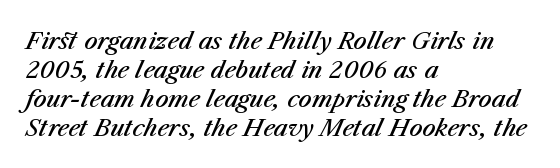
Lines of text with bare space underneath. Look at the tracking — it's just the regular setting, nothing added. The paragraph shown leans on its left margin. Notice how the stems are inclined rather than vertical — that's the hallmark of italics. The leading is moderate, giving the passage an even texture.
